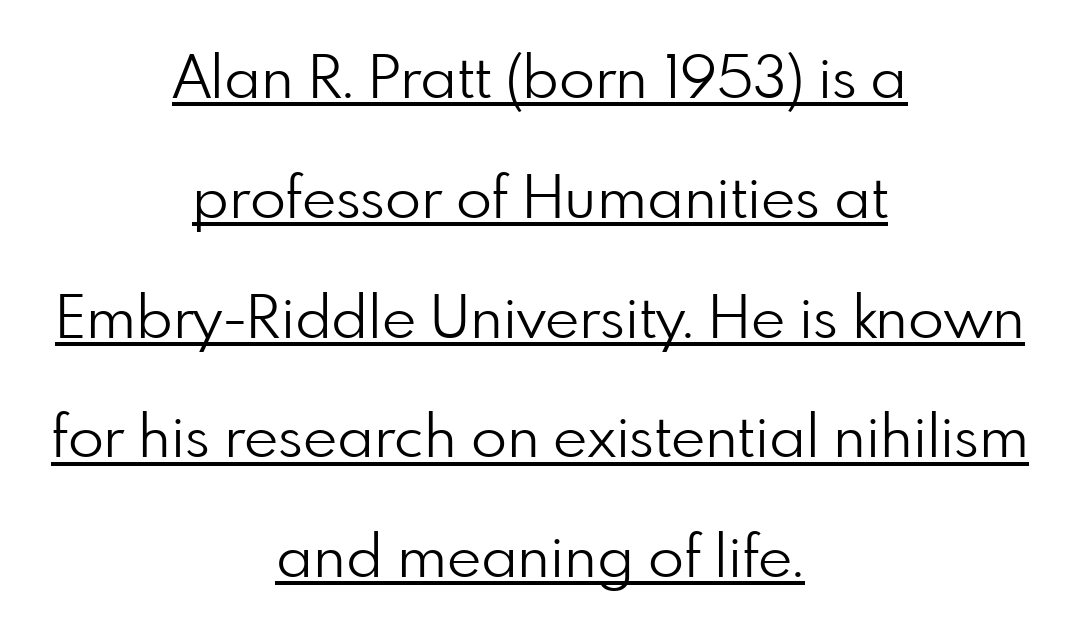
{"serif": "no", "italic": "no", "bold": "no", "weight": "light", "width": "normal", "stroke_contrast": "low", "x_height": "small", "monospaced": "no", "underline": "yes", "align": "center", "line_spacing": "loose", "line_spacing_ratio": 2.03, "letter_spacing": "normal", "letter_spacing_em": 0.0, "glyph_px": 59}
